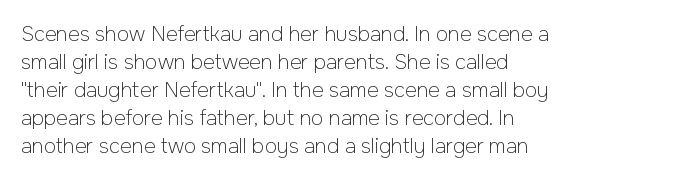
Q: Is the text bold? A: No.
Q: Is the text italic (slanted)? A: No, it is upright.
Q: Is the text underlined? A: No.
Q: How is the paragraph aligned? A: Left-aligned.
Q: Is the spacing between letters normal or unusually wide? A: Normal.
Q: Is the spacing between lines tight, normal or loose? A: Normal.
